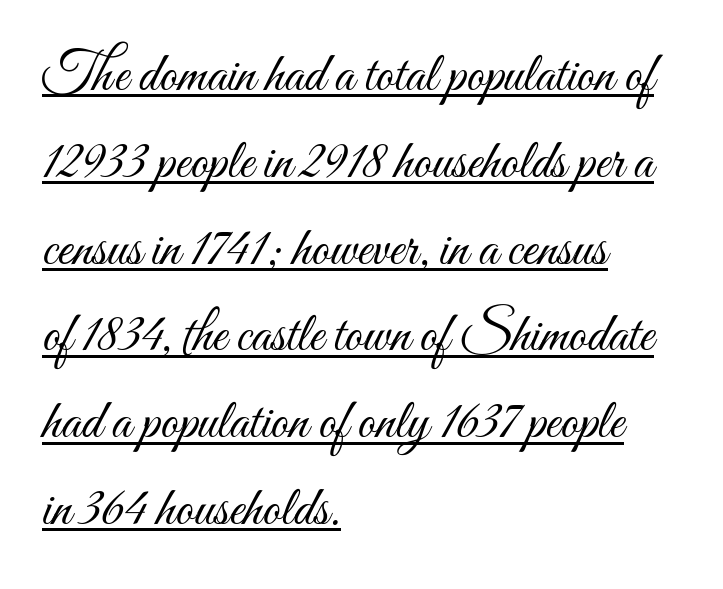
{"bold": "no", "weight": "light", "width": "condensed", "stroke_contrast": "medium", "x_height": "small", "monospaced": "no", "underline": "yes", "align": "left", "line_spacing": "normal", "line_spacing_ratio": 1.55, "letter_spacing": "normal", "letter_spacing_em": 0.0, "glyph_px": 56}
